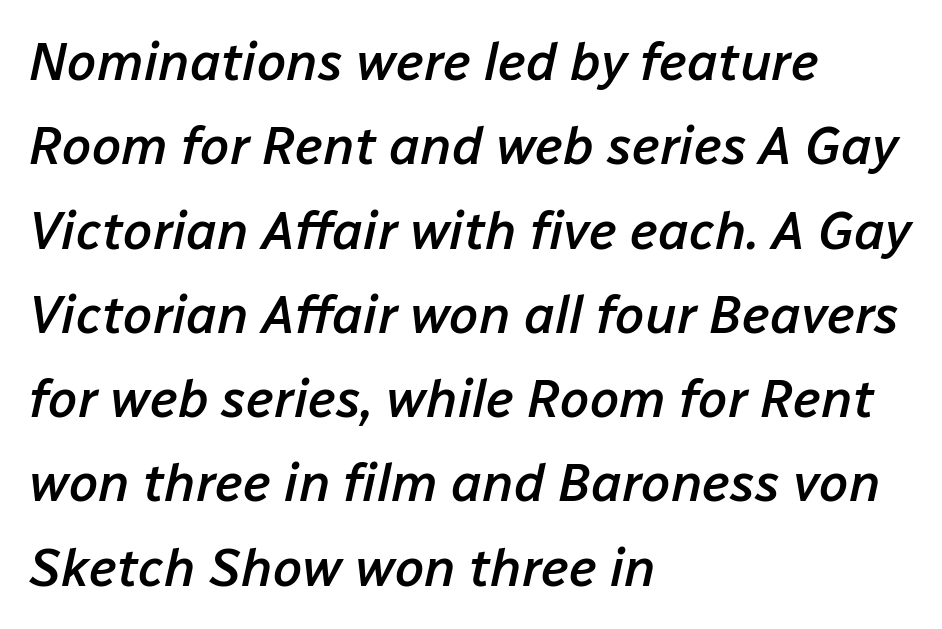
Q: Is the text bold? A: Semi-bold.
Q: Is the text italic (slanted)? A: Yes, it leans right by about 12 degrees.
Q: Is the text underlined? A: No.
Q: How is the paragraph aligned? A: Left-aligned.
Q: Is the spacing between letters normal or unusually wide? A: Normal.
Q: Is the spacing between lines tight, normal or loose? A: Normal.
Q: Width (condensed, normal, or wide)? A: Normal.
Q: Stroke contrast? A: Low.
Q: x-height? A: Medium.
Q: Monospaced? A: No.
